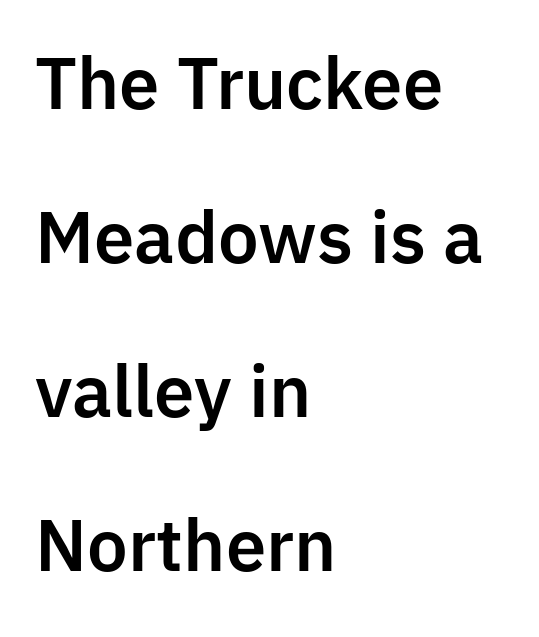
Line beginnings align vertically; line endings do not. The passage shown has conventional tracking throughout. Here the designer chose a conventional face with non-uniform glyph widths. Widely set lines give the paragraph a tall, airy silhouette. Check under the words: just untouched page.
